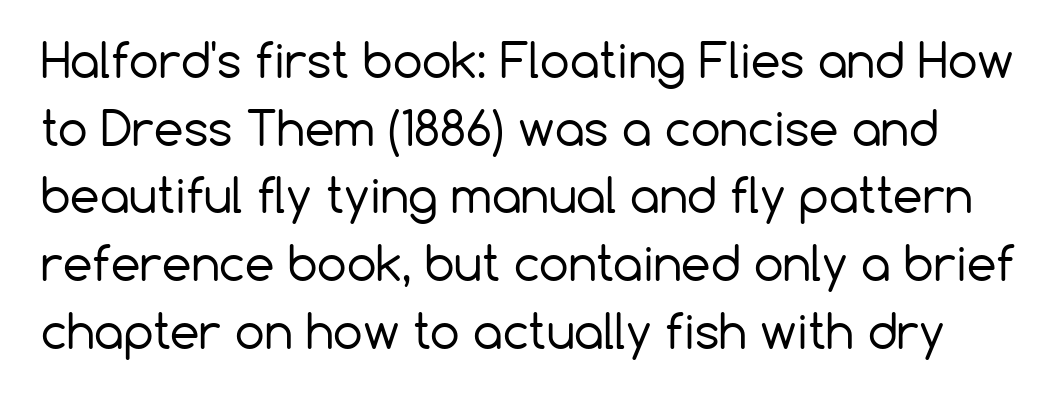
The image shows 47 px regular-weight sans-serif type, upright; set normal line spacing (1.44x), normal letter spacing, not underlined; low stroke contrast and a medium x-height.
